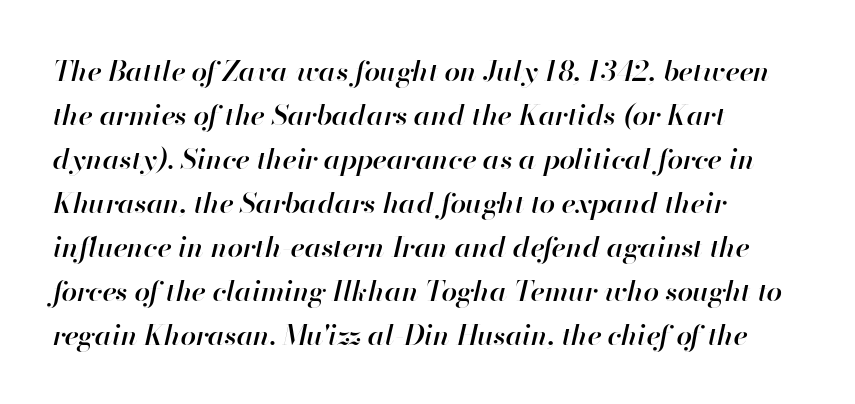
Q: Is the text bold? A: Semi-bold.
Q: Is the text italic (slanted)? A: Yes, it leans right by about 13 degrees.
Q: Is the text underlined? A: No.
Q: How is the paragraph aligned? A: Left-aligned.
Q: Is the spacing between letters normal or unusually wide? A: Normal.
Q: Is the spacing between lines tight, normal or loose? A: Normal.
Q: Width (condensed, normal, or wide)? A: Normal.
Q: Stroke contrast? A: High.
Q: x-height? A: Small.
Q: Monospaced? A: No.
